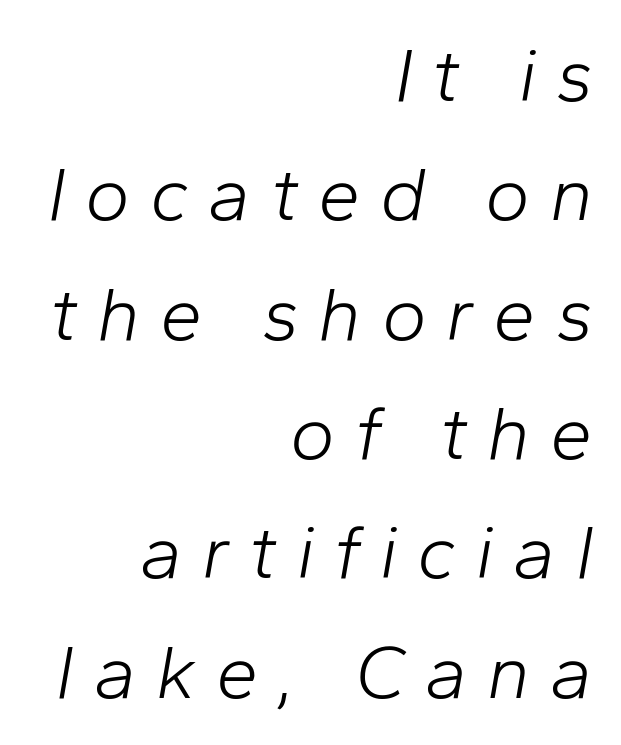
Is this a fixed-width face? No — the glyphs have proportional, varying widths. Right-aligned paragraph, ragged on the left. These glyphs show unthickened strokes, regular width or finer. Normally led — the rows are evenly, conventionally spaced. If you drew a line through each stem, it would be angled.
